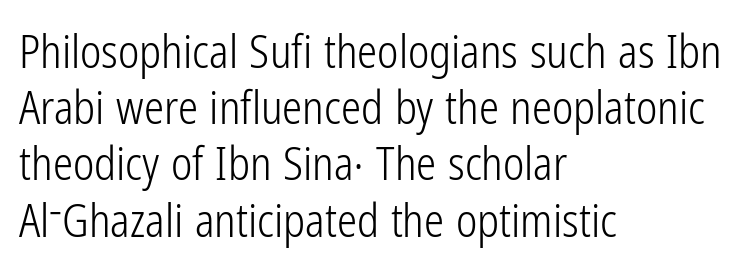
Q: Is the text bold? A: No.
Q: Is the text italic (slanted)? A: No, it is upright.
Q: Is the typeface a serif or a sans-serif typeface? A: Sans-serif.
Q: Is the text underlined? A: No.
Q: How is the paragraph aligned? A: Left-aligned.
Q: Is the spacing between letters normal or unusually wide? A: Normal.
Q: Is the spacing between lines tight, normal or loose? A: Normal.
Q: Width (condensed, normal, or wide)? A: Condensed.
Q: Stroke contrast? A: Low.
Q: x-height? A: Medium.
Q: Monospaced? A: No.
